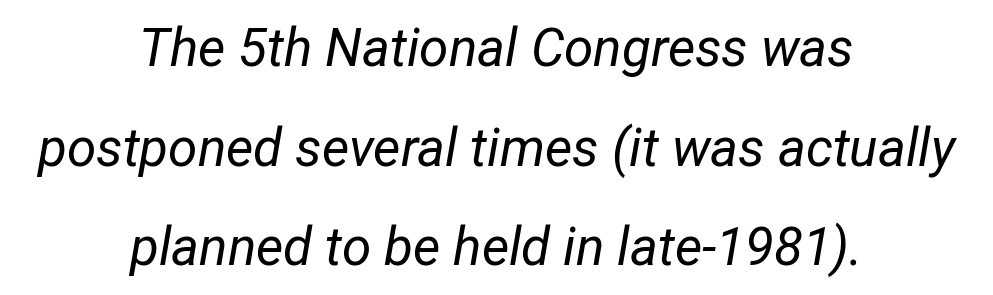
Q: Is the text bold? A: No.
Q: Is the text italic (slanted)? A: Yes, it leans right by about 12 degrees.
Q: Is the text underlined? A: No.
Q: How is the paragraph aligned? A: Centered.
Q: Is the spacing between letters normal or unusually wide? A: Normal.
Q: Width (condensed, normal, or wide)? A: Condensed.
Q: Stroke contrast? A: Low.
Q: x-height? A: Medium.
Q: Monospaced? A: No.
